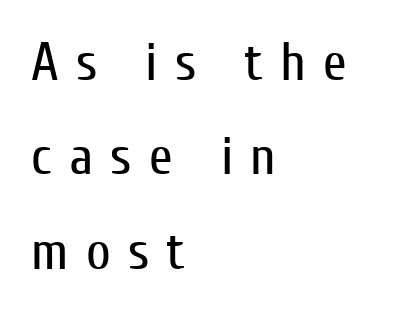
Q: Is the text bold? A: No.
Q: Is the text italic (slanted)? A: No, it is upright.
Q: Is the typeface a serif or a sans-serif typeface? A: Sans-serif.
Q: Is the text underlined? A: No.
Q: How is the paragraph aligned? A: Left-aligned.
Q: Is the spacing between letters normal or unusually wide? A: Unusually wide.
Q: Width (condensed, normal, or wide)? A: Condensed.
Q: Stroke contrast? A: Low.
Q: x-height? A: Medium.
Q: Monospaced? A: No.
